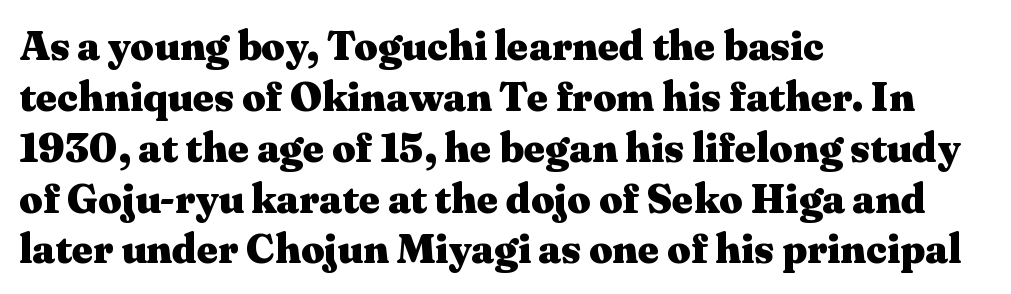
The image shows 41 px heavy, wide serif type, upright; set left-aligned, line spacing 1.24x, normal letter spacing, not underlined; medium stroke contrast and a medium x-height.
